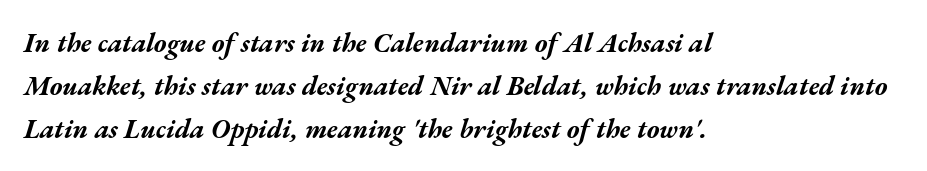
A classic flush-left, rag-right setting is used for this passage. Glance below the letters and you will spot only blank space. Weight: bold. Each word holds together tightly as a unit, with standard inter-letter gaps. Slant detected: the letters are inclined.
